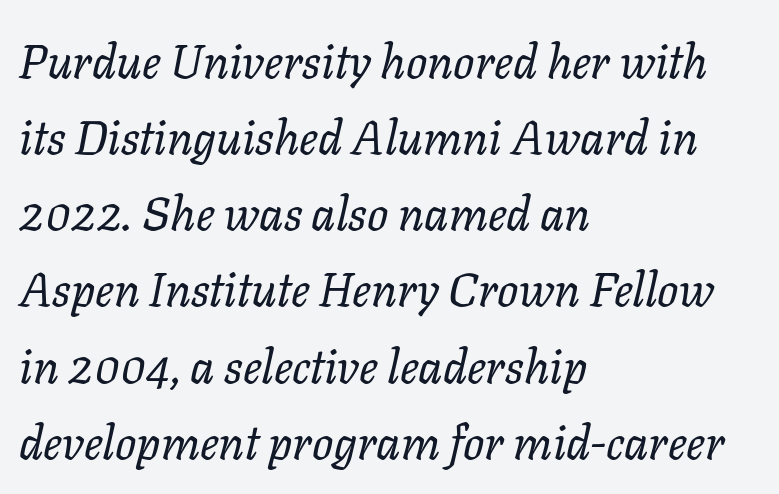
The space between consecutive lines is moderate. Do the characters align in a grid? No, the font is proportional. The typeface has the unassuming heft of standard copy or less. Each line starts at the same left margin while the right side varies. Descenders are the only things crossing below the line. Designer's note — italics engaged.
